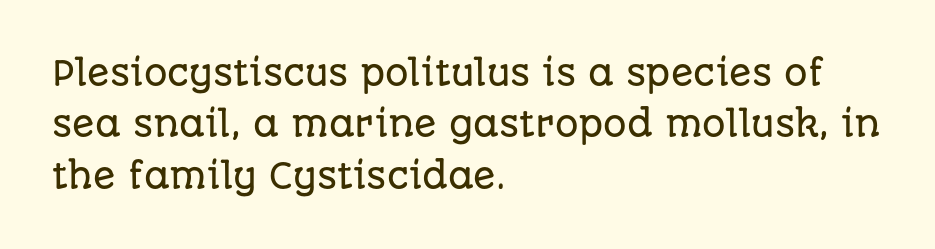
Q: Is the text italic (slanted)? A: No, it is upright.
Q: Is the typeface a serif or a sans-serif typeface? A: Sans-serif.
Q: Is the text underlined? A: No.
Q: How is the paragraph aligned? A: Left-aligned.
Q: Is the spacing between letters normal or unusually wide? A: Normal.
Q: Is the spacing between lines tight, normal or loose? A: Normal.
Q: Width (condensed, normal, or wide)? A: Normal.
Q: Stroke contrast? A: Low.
Q: x-height? A: Large.
Q: Monospaced? A: No.
